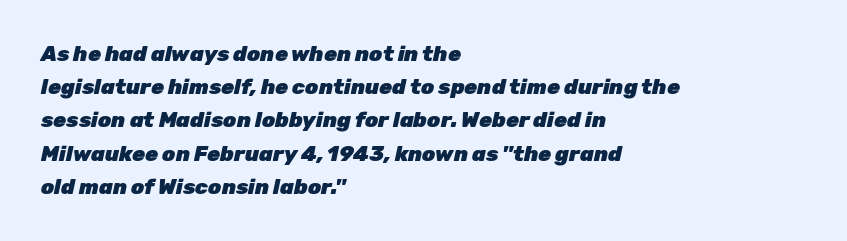
The image shows 21 px bold type, italic (leaning right); set left-aligned, normal line spacing (1.58x), normal letter spacing, not underlined.
